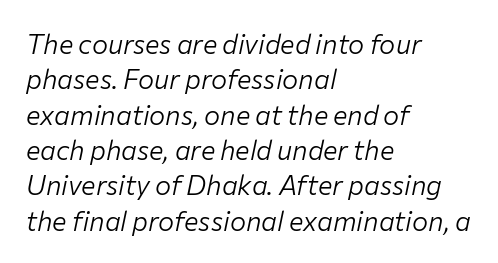
Stroke mass is kept to a normal reading level or below. Descenders hang freely into open space. Caption: standard tracking, unaltered. A typesetter would mark this as italic. Leading: standard.
